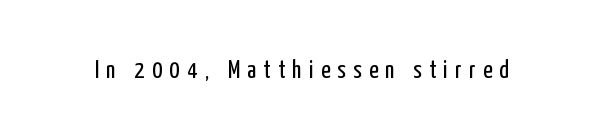
{"italic": "no", "bold": "no", "underline": "no", "letter_spacing": "wide", "letter_spacing_em": 0.29, "glyph_px": 25}
